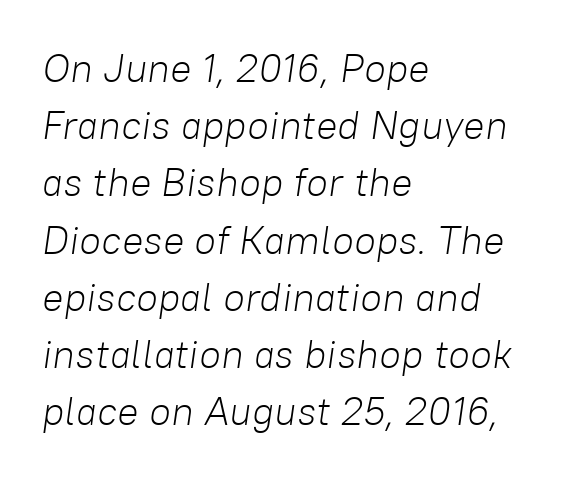
The line texture is even and compact thanks to regular tracking. The face looks like a standard text weight, possibly lighter. Compared with a centered layout, this one pins lines to the left instead. Style check: oblique. The face used here is proportionally spaced, like ordinary book or web type.
